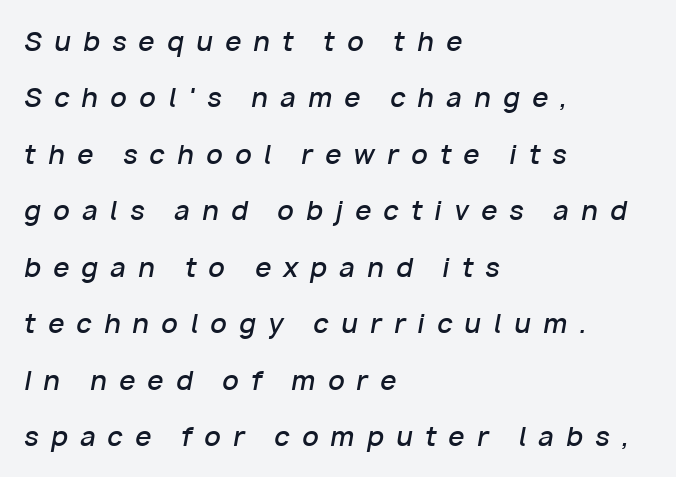
You can tell it's italic because the verticals aren't actually vertical. Is the block centered? No — it sits flush against the left margin. The vertical gap from one line to the next is large. Check the space under the baseline: it is left empty.
